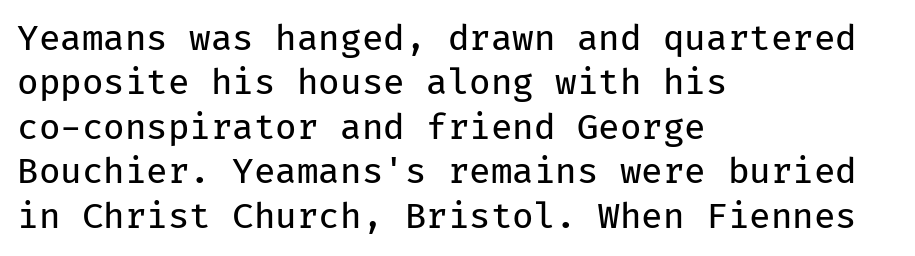
The font is comparable to plain body text, perhaps lighter. Regular leading. A typesetter would call this monospace, since all characters share one set width. Short note: letters normally spaced. The type sits square on the baseline with zero lean.
